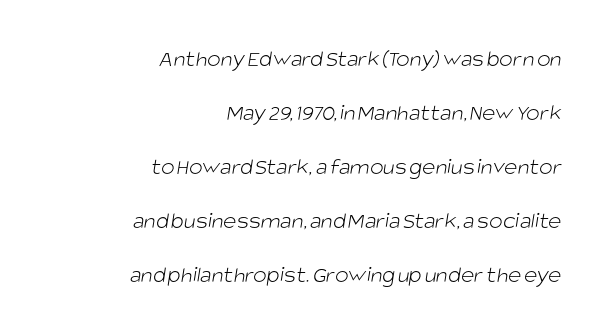
Q: Is the text bold? A: No.
Q: Is the text underlined? A: No.
Q: How is the paragraph aligned? A: Right-aligned.
Q: Is the spacing between letters normal or unusually wide? A: Normal.
Q: Is the spacing between lines tight, normal or loose? A: Loose.
